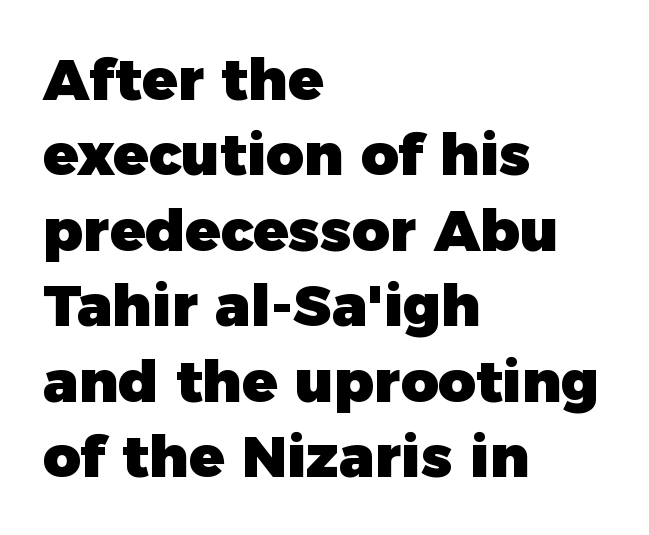
Serifs: no, the terminals of the letterforms are clean. The gaps between neighbouring characters are ordinary and unremarkable. These lines were composed using upright roman letters. Underline: absent. The compositor pushed each line to the left boundary.
